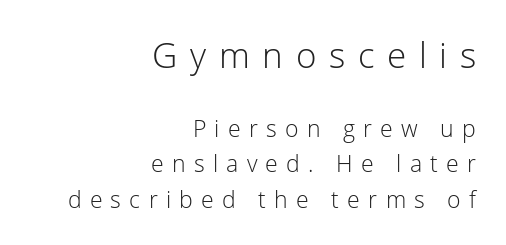
Heaviness? Minimal to ordinary, like unemphasized prose. Check under the words: just untouched page. Each letter keeps its own natural width here, so spacing adapts to shape. This sample is right-justified, so line beginnings fall wherever the words allow. This block has exactly the height ordinary leading produces. A roman cut, with each character standing at attention.
